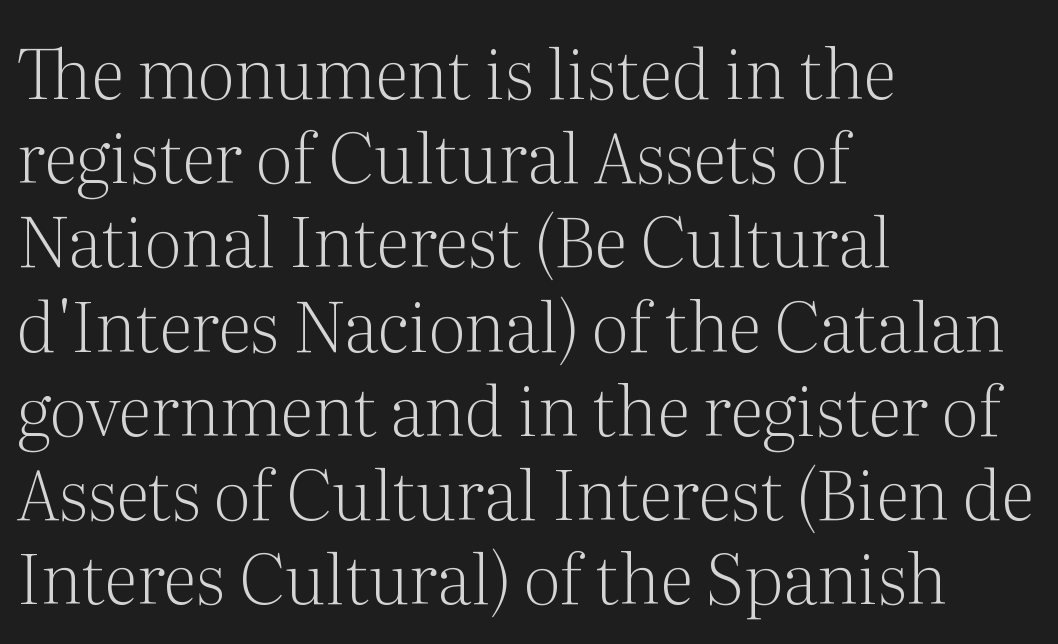
{"serif": "yes", "italic": "no", "bold": "no", "weight": "light", "width": "normal", "stroke_contrast": "medium", "x_height": "medium", "monospaced": "no", "underline": "no", "align": "left", "line_spacing_ratio": 1.22, "letter_spacing": "normal", "letter_spacing_em": 0.0, "glyph_px": 69}
